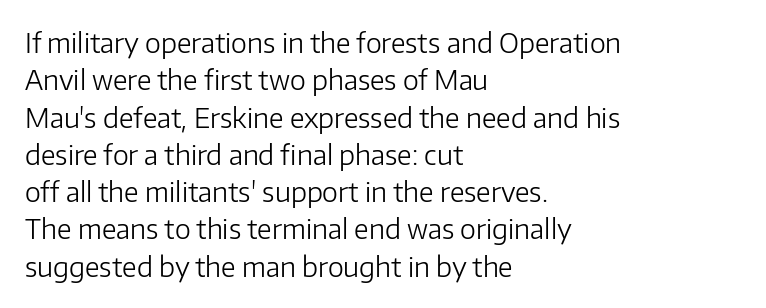
Interline gaps are of average width in this sample. Inter-character spacing is left at the font's built-in metrics. If you drew a line through each stem, it would be perfectly vertical. Words float on clear page, feet unadorned. Each line starts at the same left margin while the right side varies.
